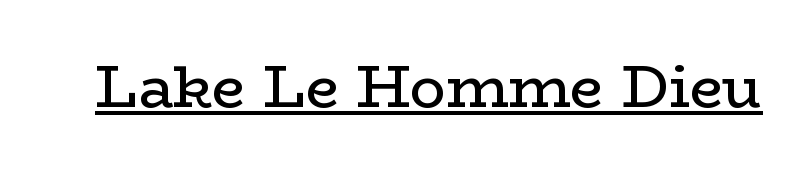
{"serif": "yes", "italic": "no", "bold": "no", "weight": "regular", "width": "wide", "stroke_contrast": "low", "x_height": "medium", "monospaced": "no", "underline": "yes", "letter_spacing": "normal", "letter_spacing_em": 0.0, "glyph_px": 59}
